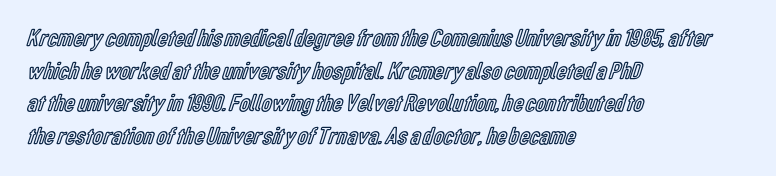
The tracking reads as untouched default to a designer's eye. Has an underline been added? It has not. Where is the straight margin? On the left. A typesetter would call this leading conventional body-copy spacing.
